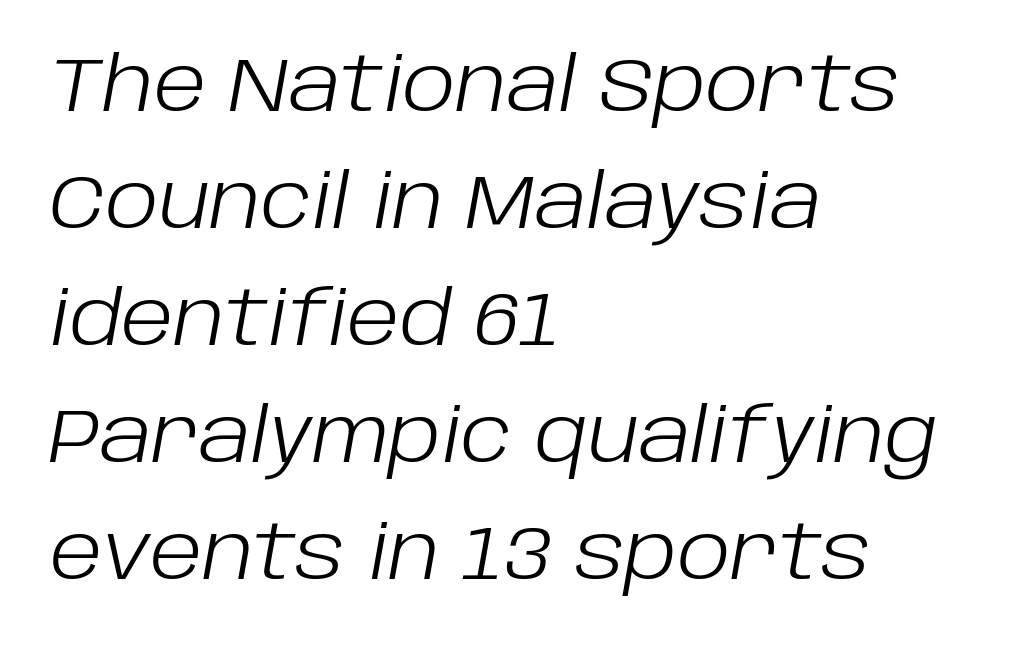
Note the varied advance widths — an 'i' is clearly narrower than an 'm'. The rag falls on the right side of this text block. The passage shown has conventional tracking throughout. Tall strokes in this sample are angled rather than plumb. Each new line begins a customary step beneath the previous one.
